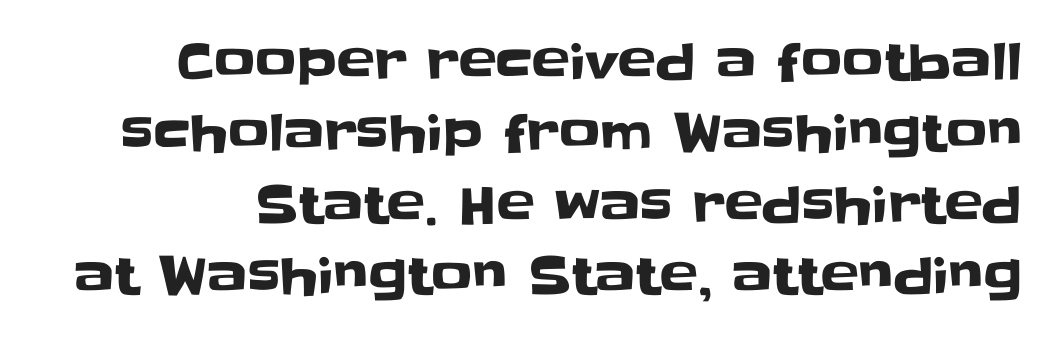
{"serif": "no", "italic": "no", "width": "normal", "stroke_contrast": "low", "x_height": "large", "monospaced": "no", "underline": "no", "align": "right", "line_spacing": "normal", "line_spacing_ratio": 1.4, "letter_spacing": "normal", "letter_spacing_em": 0.0, "glyph_px": 51}
